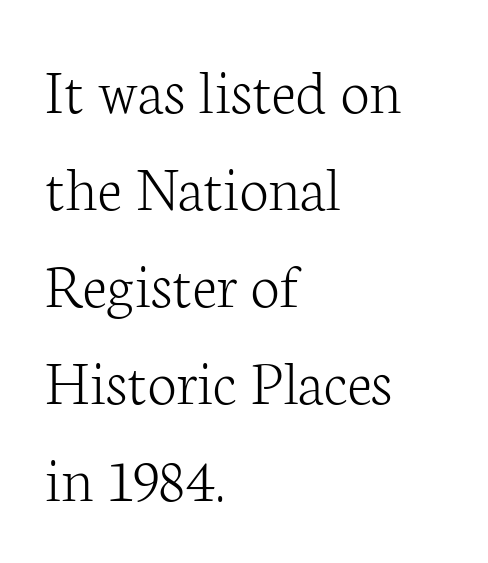
Q: Is the text bold? A: No.
Q: Is the text italic (slanted)? A: No, it is upright.
Q: Is the typeface a serif or a sans-serif typeface? A: Serif.
Q: Is the text underlined? A: No.
Q: How is the paragraph aligned? A: Left-aligned.
Q: Is the spacing between letters normal or unusually wide? A: Normal.
Q: Is the spacing between lines tight, normal or loose? A: Normal.
Q: Width (condensed, normal, or wide)? A: Normal.
Q: Stroke contrast? A: Low.
Q: x-height? A: Medium.
Q: Monospaced? A: No.
